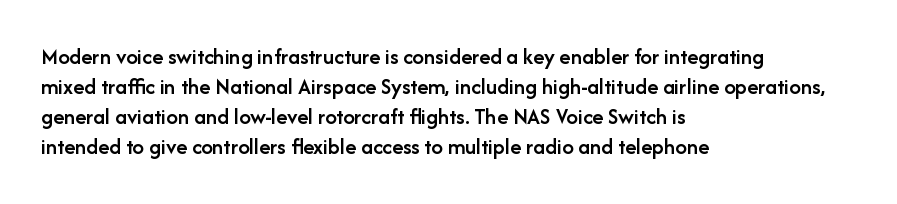
Q: Is the text bold? A: Semi-bold.
Q: Is the text italic (slanted)? A: No, it is upright.
Q: Is the text underlined? A: No.
Q: How is the paragraph aligned? A: Left-aligned.
Q: Is the spacing between letters normal or unusually wide? A: Normal.
Q: Is the spacing between lines tight, normal or loose? A: Normal.
